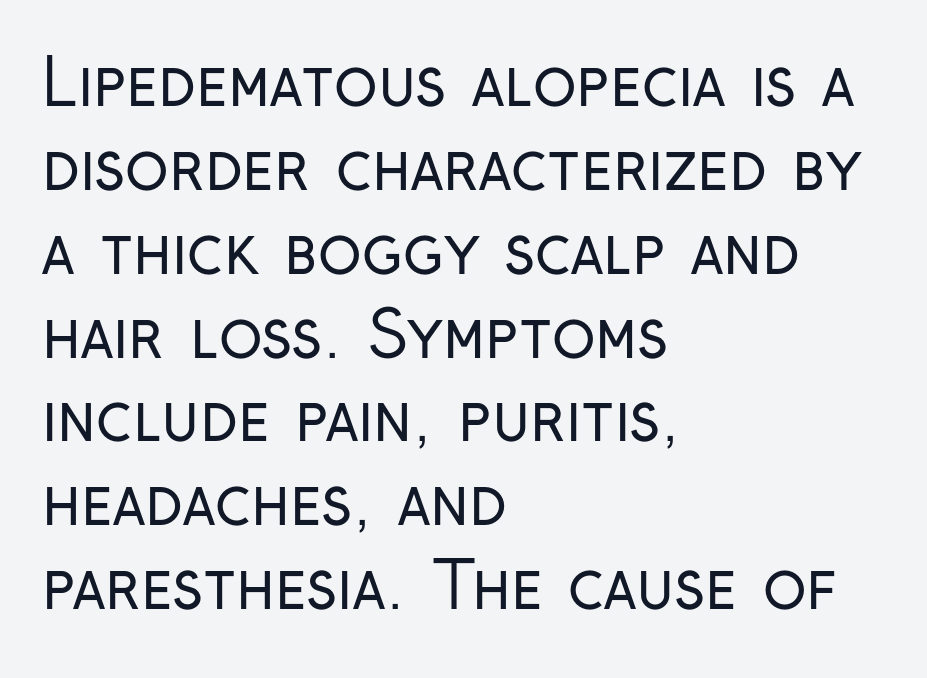
The image shows 64 px regular-weight, condensed sans-serif type, upright; set left-aligned, normal line spacing (1.31x), normal letter spacing, not underlined; low stroke contrast and a medium x-height.
